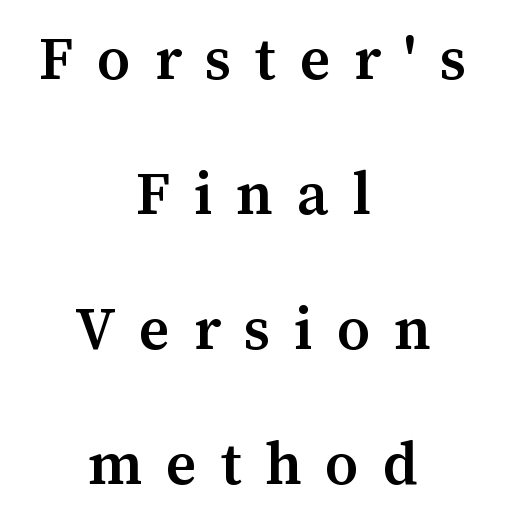
The zone under the glyphs is completely vacant. The passage shown is typed in a proportional face where columns would drift. Horizontal alignment here is central, giving a formal, balanced look. The tracking reads as deliberately expanded to a designer's eye. The letters stand upright; this is a roman face. Font category for this specimen: serif.
